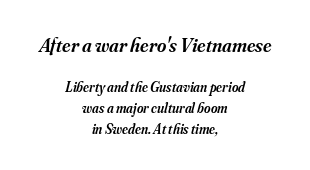
The image shows 20 px text type, italic (leaning right); set centered, normal line spacing (1.49x), normal letter spacing, not underlined; the first (top) block is 1.43x larger.
